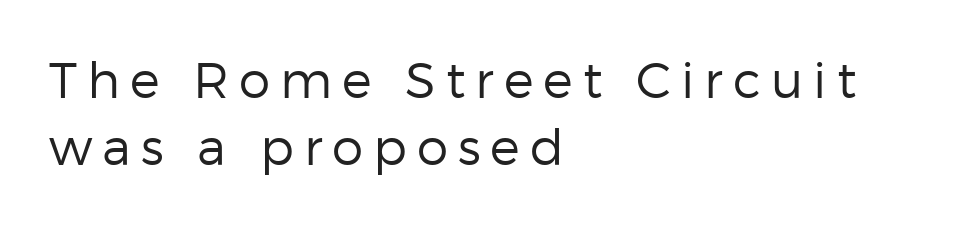
Compared with typical body copy, the letter spacing here is much looser. Each line starts at the same left margin while the right side varies. The baseline area is clear. When letters stand straight like this, we call the style roman or upright. The type family on display is of the sans-serif kind. Looks like regular typesetting: each glyph gets only the width it needs.
